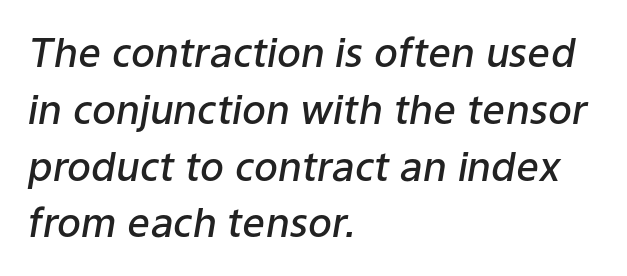
Reading down the column, the eye jumps a familiar distance to each next line. Rule under the text: the space is simply empty. Inter-character spacing is left at the font's built-in metrics. Here the designer chose a conventional face with non-uniform glyph widths. The font is running at a semibold setting, under full bold. The rendering anchors every line to the left-hand side.
